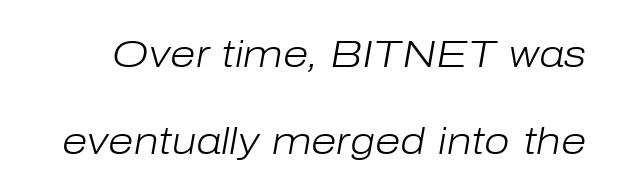
Q: Is the text bold? A: No.
Q: Is the text italic (slanted)? A: Yes, it leans right by about 10 degrees.
Q: Is the text underlined? A: No.
Q: Is the spacing between letters normal or unusually wide? A: Normal.
Q: Is the spacing between lines tight, normal or loose? A: Loose.
Q: Width (condensed, normal, or wide)? A: Normal.
Q: Stroke contrast? A: Low.
Q: x-height? A: Medium.
Q: Monospaced? A: No.
